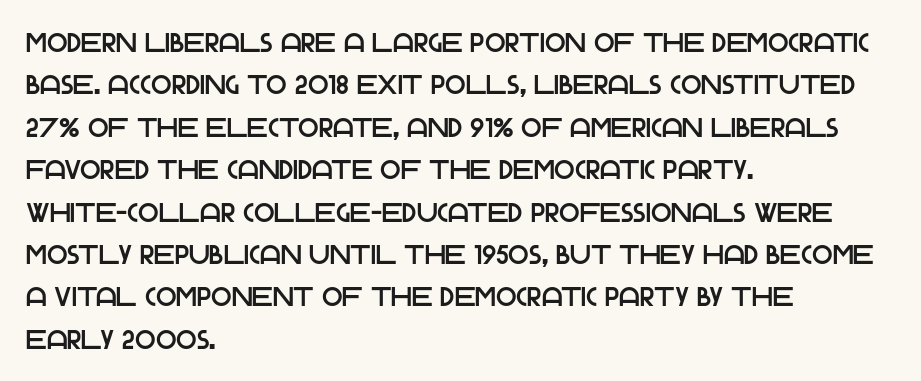
Q: Is the text italic (slanted)? A: No, it is upright.
Q: Is the text underlined? A: No.
Q: How is the paragraph aligned? A: Left-aligned.
Q: Is the spacing between letters normal or unusually wide? A: Normal.
Q: Is the spacing between lines tight, normal or loose? A: Normal.
